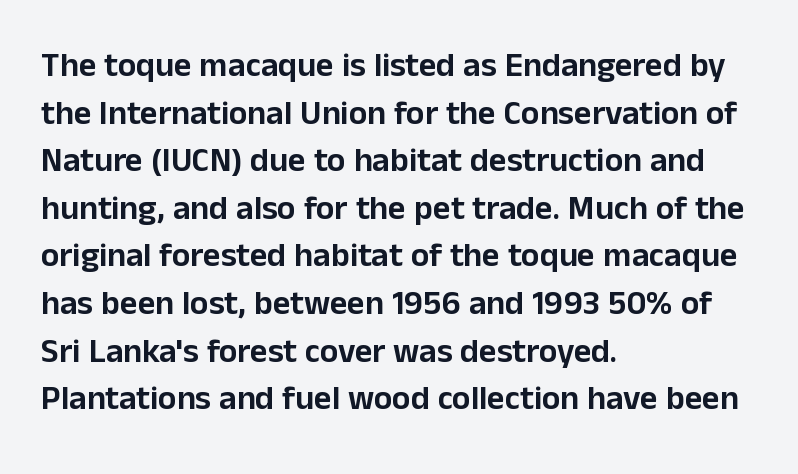
How would I describe the line gaps? Plain and ordinary. Think of a printed novel: that variable character pitch is what you see here. Does the type have serifs? No, each stem ends abruptly. Nobody drew a line under any word here.
